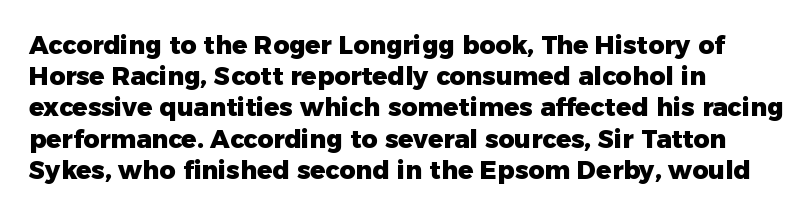
Q: Is the text bold? A: Yes.
Q: Is the text italic (slanted)? A: No, it is upright.
Q: Is the text underlined? A: No.
Q: How is the paragraph aligned? A: Left-aligned.
Q: Is the spacing between letters normal or unusually wide? A: Normal.
Q: Is the spacing between lines tight, normal or loose? A: Normal.
